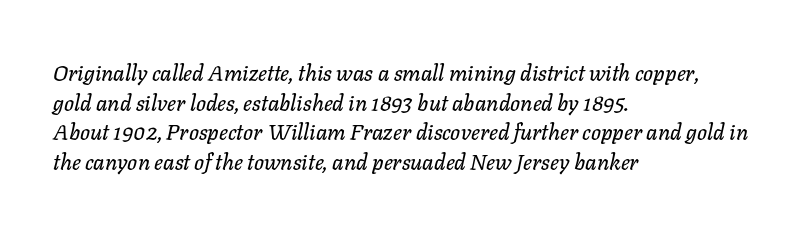
The image shows 22 px text type, italic (leaning right); set left-aligned, normal line spacing (1.35x), normal letter spacing, not underlined.
